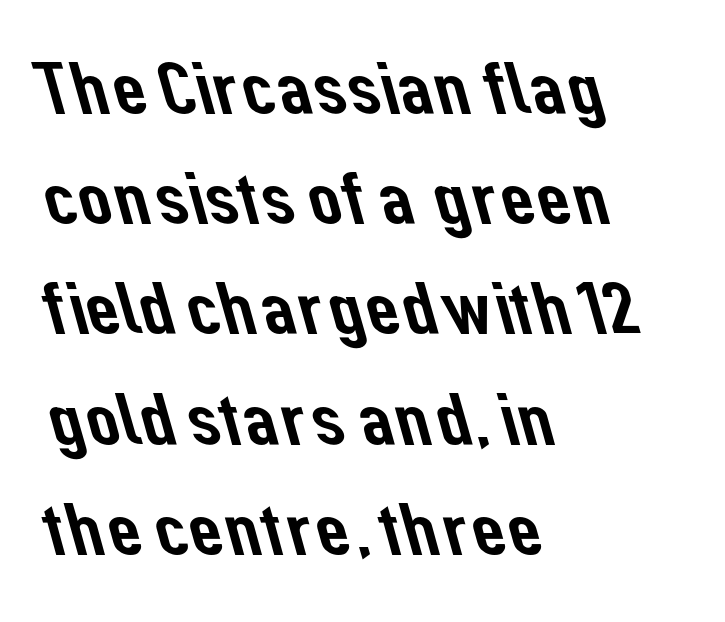
{"serif": "no", "width": "normal", "stroke_contrast": "low", "x_height": "medium", "monospaced": "no", "underline": "no", "align": "left", "line_spacing": "normal", "line_spacing_ratio": 1.47, "letter_spacing": "normal", "letter_spacing_em": 0.0, "glyph_px": 75}
